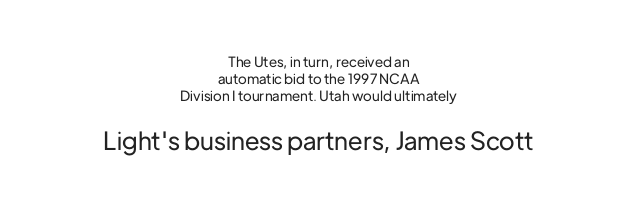
{"italic": "no", "underline": "no", "align": "center", "line_spacing_ratio": 1.21, "letter_spacing": "normal", "letter_spacing_em": 0.0, "larger_block": "second", "size_ratio": 1.79, "glyph_px": 25}
